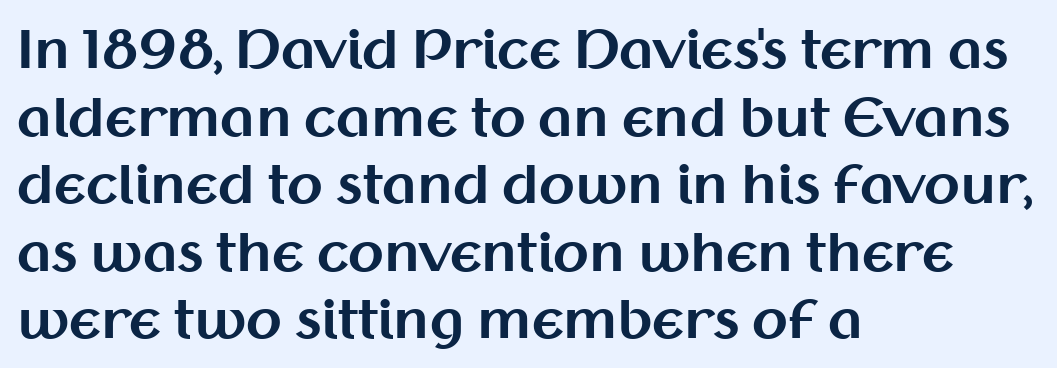
Does the copy run flush right? No — it runs flush left. The rendering keeps characters at their native spacing. The type family on display is of the sans-serif kind. Here the designer chose a conventional face with non-uniform glyph widths.
